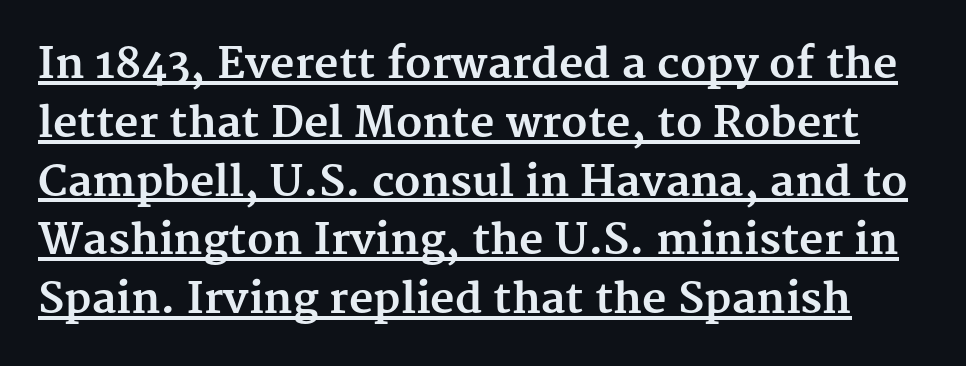
The image shows 42 px bold serif type, upright; set normal line spacing (1.4x), normal letter spacing, underlined; medium stroke contrast and a medium x-height.
